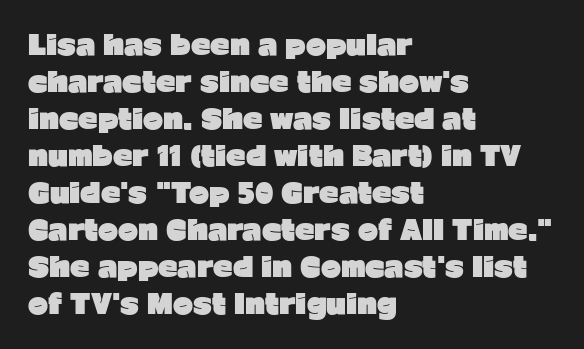
{"italic": "no", "bold": "yes", "underline": "no", "align": "left", "line_spacing": "normal", "line_spacing_ratio": 1.37, "letter_spacing": "normal", "letter_spacing_em": 0.0, "glyph_px": 27}
